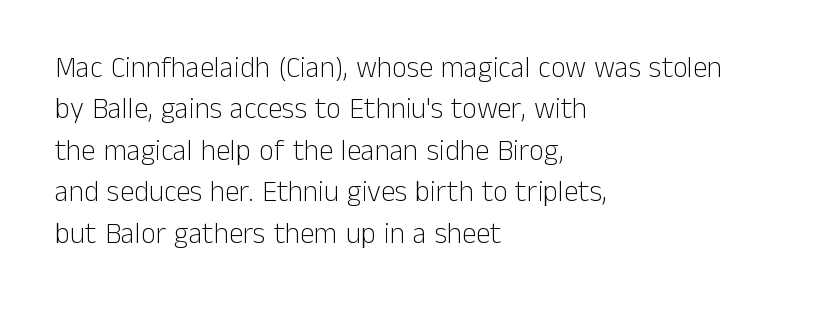
{"serif": "no", "italic": "no", "bold": "no", "weight": "light", "width": "normal", "stroke_contrast": "low", "x_height": "medium", "monospaced": "no", "underline": "no", "align": "left", "line_spacing": "normal", "line_spacing_ratio": 1.43, "letter_spacing": "normal", "letter_spacing_em": 0.0, "glyph_px": 29}
